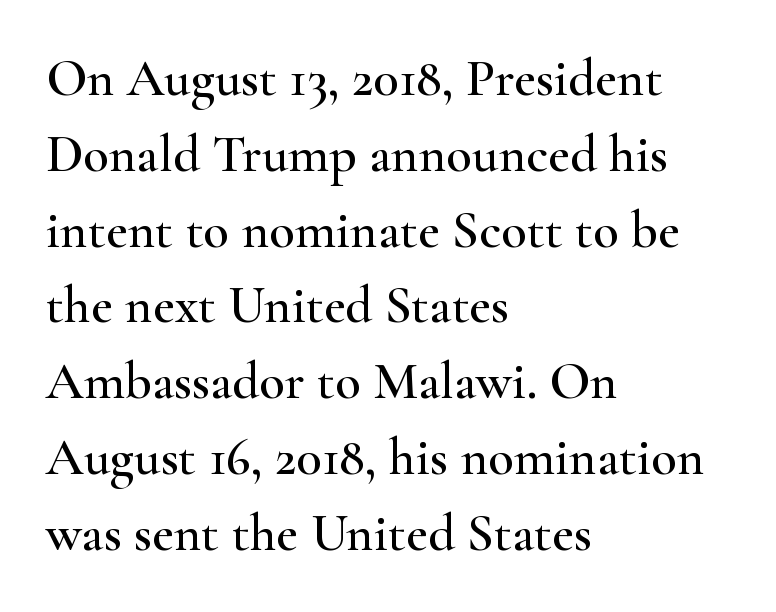
{"serif": "yes", "italic": "no", "width": "wide", "stroke_contrast": "high", "x_height": "small", "monospaced": "no", "underline": "no", "align": "left", "line_spacing": "normal", "line_spacing_ratio": 1.43, "letter_spacing": "normal", "letter_spacing_em": 0.0, "glyph_px": 53}
